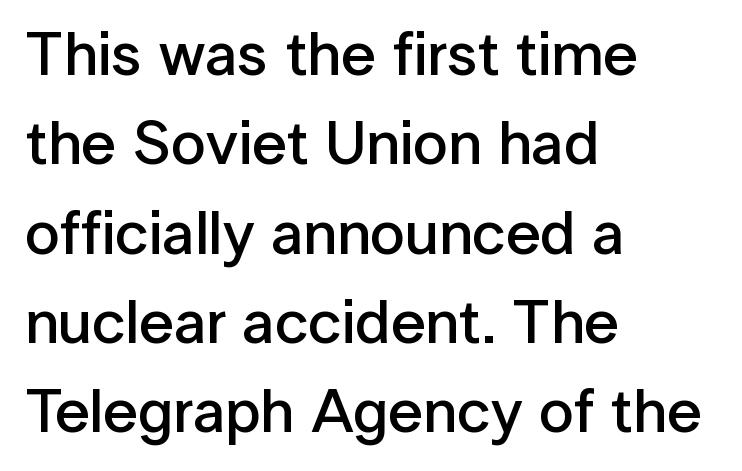
{"serif": "no", "italic": "no", "bold": "semi", "weight": "semibold", "width": "normal", "stroke_contrast": "low", "x_height": "medium", "monospaced": "no", "underline": "no", "align": "left", "line_spacing": "normal", "line_spacing_ratio": 1.44, "letter_spacing": "normal", "letter_spacing_em": 0.0, "glyph_px": 62}
